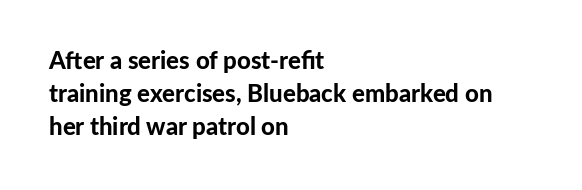
The image shows 24 px bold type, upright; set left-aligned, normal line spacing (1.38x), normal letter spacing, not underlined.
